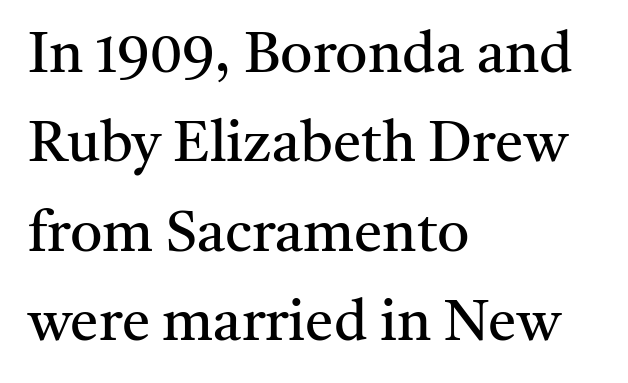
Q: Is the text bold? A: No.
Q: Is the text italic (slanted)? A: No, it is upright.
Q: Is the typeface a serif or a sans-serif typeface? A: Serif.
Q: Is the text underlined? A: No.
Q: How is the paragraph aligned? A: Left-aligned.
Q: Is the spacing between letters normal or unusually wide? A: Normal.
Q: Is the spacing between lines tight, normal or loose? A: Normal.
Q: Width (condensed, normal, or wide)? A: Normal.
Q: Stroke contrast? A: Medium.
Q: x-height? A: Medium.
Q: Monospaced? A: No.
